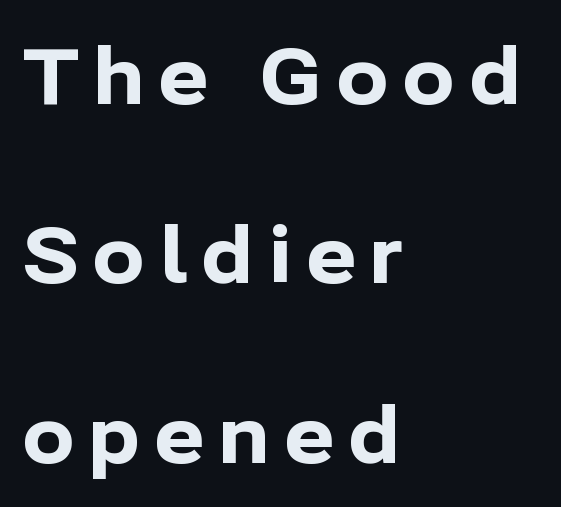
Q: Is the text bold? A: Yes.
Q: Is the text italic (slanted)? A: No, it is upright.
Q: Is the typeface a serif or a sans-serif typeface? A: Sans-serif.
Q: Is the text underlined? A: No.
Q: How is the paragraph aligned? A: Left-aligned.
Q: Is the spacing between lines tight, normal or loose? A: Loose.
Q: Width (condensed, normal, or wide)? A: Normal.
Q: Stroke contrast? A: Low.
Q: x-height? A: Medium.
Q: Monospaced? A: No.
